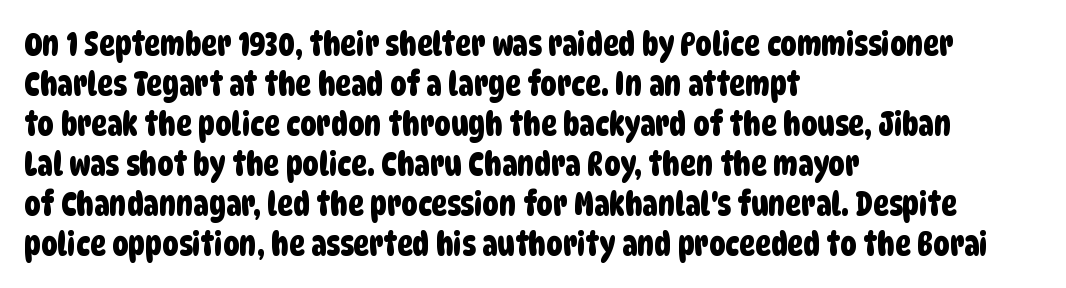
The image shows 33 px condensed sans-serif type; set left-aligned, line spacing 1.21x, normal letter spacing, not underlined; low stroke contrast and a large x-height.
